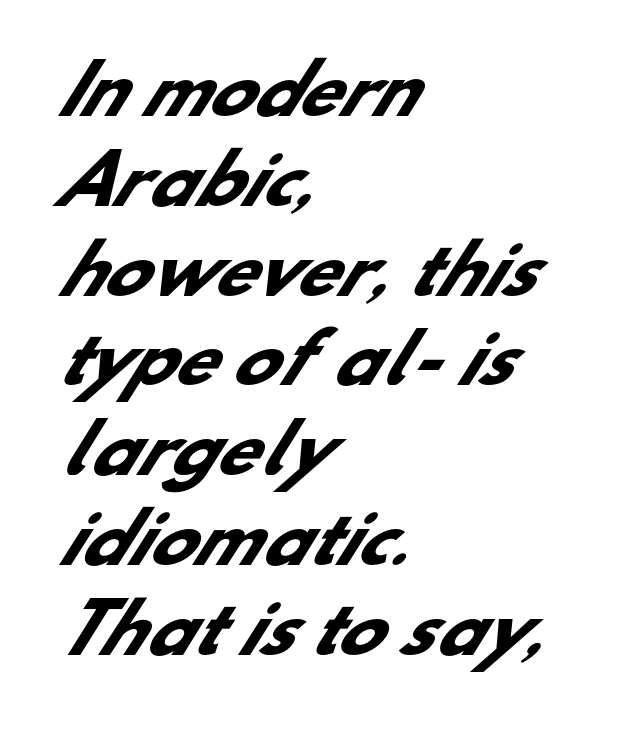
Q: Is the text bold? A: Yes.
Q: Is the typeface a serif or a sans-serif typeface? A: Sans-serif.
Q: Is the text underlined? A: No.
Q: How is the paragraph aligned? A: Left-aligned.
Q: Is the spacing between letters normal or unusually wide? A: Normal.
Q: Is the spacing between lines tight, normal or loose? A: Normal.
Q: Width (condensed, normal, or wide)? A: Normal.
Q: Stroke contrast? A: Low.
Q: x-height? A: Small.
Q: Monospaced? A: No.
